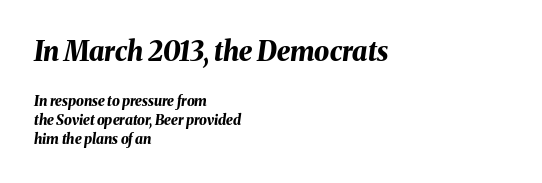
The lines are quadded left. A student would notice the top passage is typeset larger than what follows. Underline: absent. The sample has been set heavy, in full bold. The space between consecutive lines is moderate. Slant detected: the letters are inclined.
